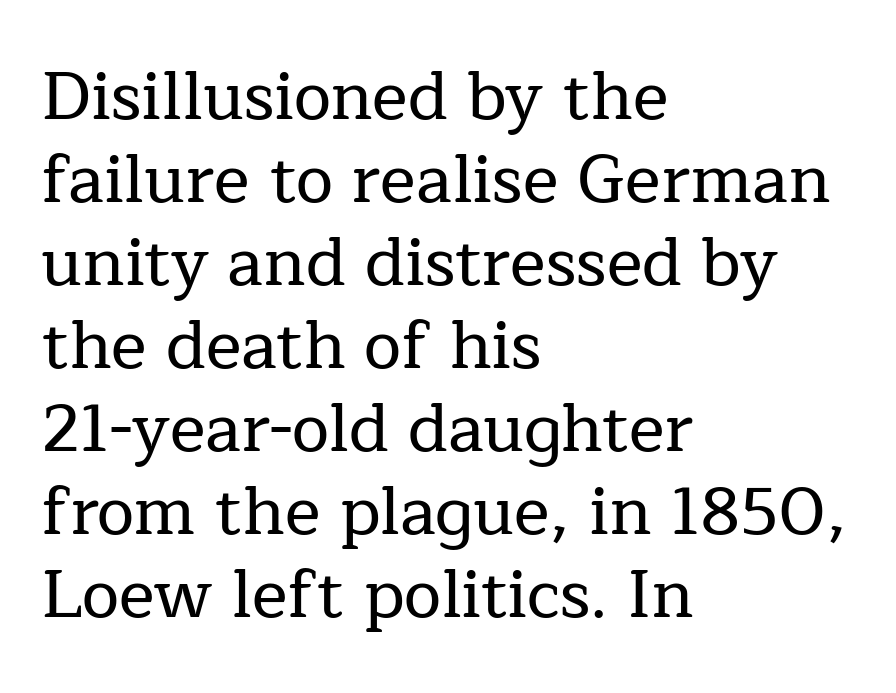
Each row of text sits above clean, open space. These lines are composed in type with serifs. Quick note: not italic, upright. Casual observation: everything's shoved over to the left. Nobody touched the tracking dial on this one.
